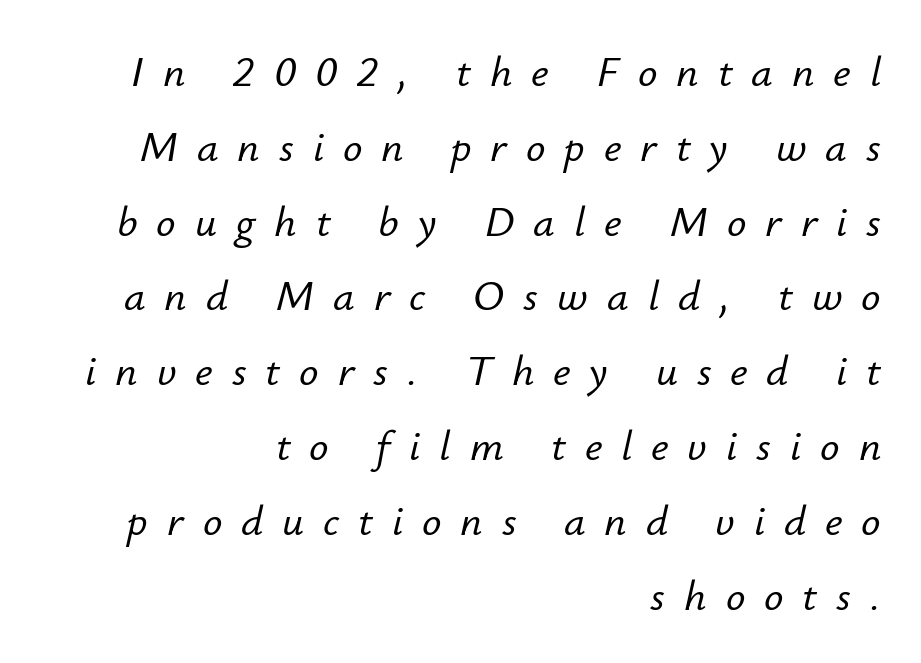
The image shows 43 px text type, italic (leaning right); set right-aligned, line spacing 1.74x, unusually wide letter spacing (+0.44 em), not underlined; low stroke contrast and a small x-height.
